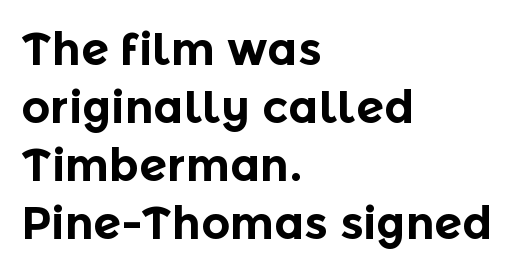
Q: Is the text bold? A: Yes.
Q: Is the text italic (slanted)? A: No, it is upright.
Q: Is the typeface a serif or a sans-serif typeface? A: Sans-serif.
Q: Is the text underlined? A: No.
Q: How is the paragraph aligned? A: Left-aligned.
Q: Is the spacing between letters normal or unusually wide? A: Normal.
Q: Is the spacing between lines tight, normal or loose? A: Normal.
Q: Width (condensed, normal, or wide)? A: Normal.
Q: x-height? A: Medium.
Q: Monospaced? A: No.
